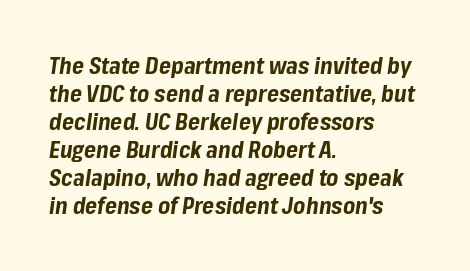
{"italic": "yes", "lean": "right", "slant_degrees": 8, "bold": "yes", "underline": "no", "align": "left", "line_spacing_ratio": 1.22, "letter_spacing": "normal", "letter_spacing_em": 0.0, "glyph_px": 23}
